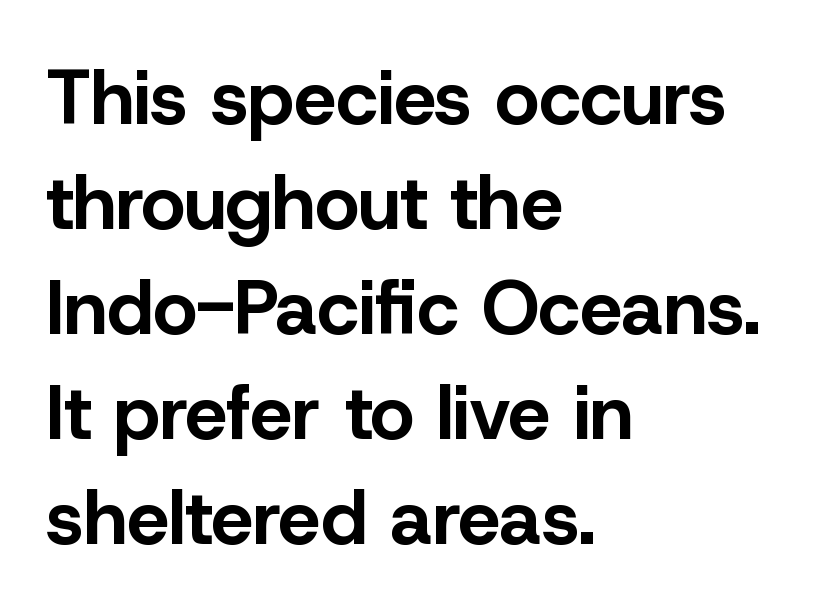
Honestly, there is no underline to notice here at all. Look at the tracking — it's just the regular setting, nothing added. The lines in this sample share a left origin and differ only in where they stop. Set as a true bold cut, around the 700 mark. Every character sits straight up, as roman type does.
